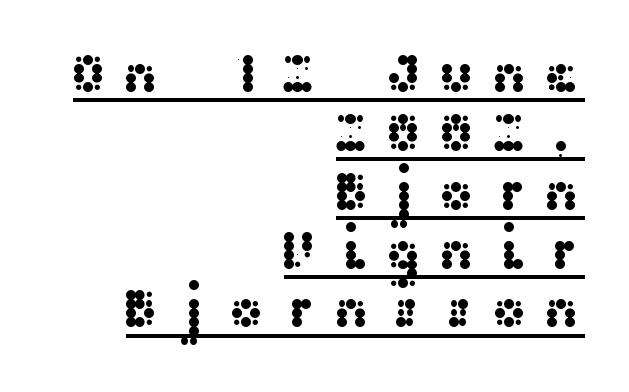
{"serif": "no", "italic": "no", "width": "wide", "stroke_contrast": "medium", "x_height": "medium", "underline": "yes", "align": "right", "line_spacing": "tight", "line_spacing_ratio": 1.07, "letter_spacing": "wide", "letter_spacing_em": 0.29, "glyph_px": 55}
